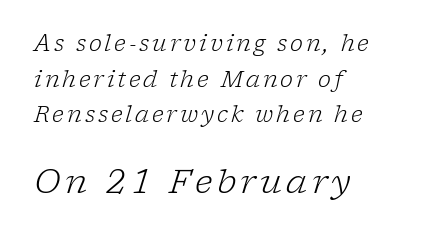
The image shows 33 px light serif type, italic (leaning right); set left-aligned, normal line spacing (1.62x), not underlined; the second (bottom) block is 1.5x larger; low stroke contrast and a medium x-height.
